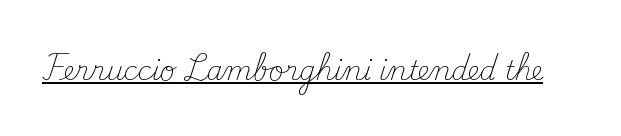
The image shows 26 px text type; set normal letter spacing, underlined.
